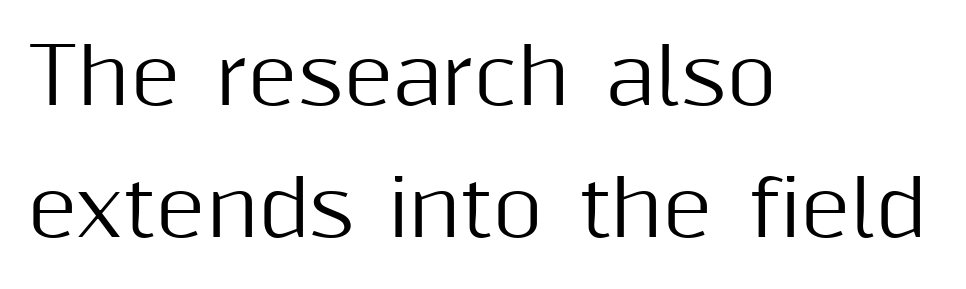
{"serif": "no", "italic": "no", "width": "normal", "stroke_contrast": "medium", "x_height": "medium", "monospaced": "no", "underline": "no", "align": "left", "line_spacing_ratio": 1.72, "letter_spacing": "normal", "letter_spacing_em": 0.0, "glyph_px": 77}
